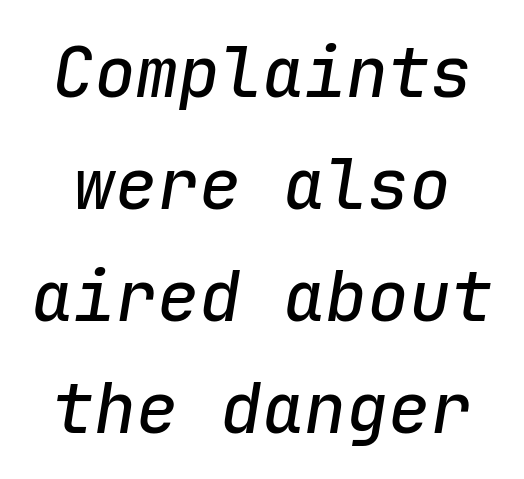
The image shows 70 px text type, italic (leaning right), monospaced; set normal line spacing (1.6x), normal letter spacing, not underlined; low stroke contrast and a medium x-height.
